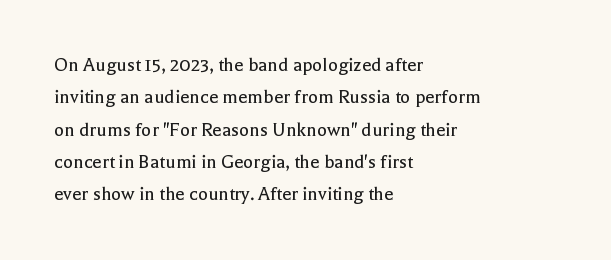
The image shows 21 px text type, upright; set left-aligned, normal line spacing (1.54x), normal letter spacing, not underlined.
